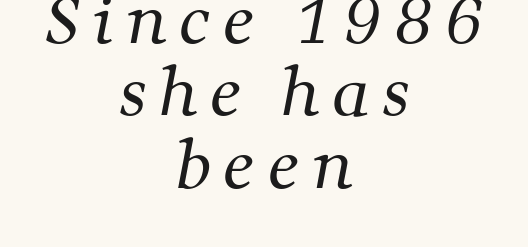
The image shows 63 px regular-weight serif type; set centered, tight line spacing (1.15x), unusually wide letter spacing (+0.2 em), not underlined; medium stroke contrast and a medium x-height.
